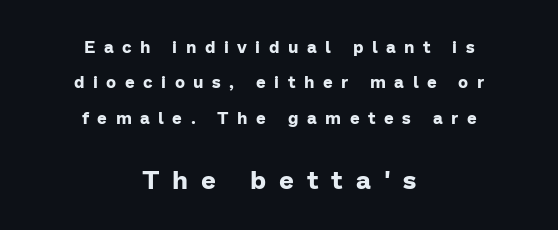
Q: Is the text bold? A: Yes.
Q: Is the text italic (slanted)? A: No, it is upright.
Q: Is the text underlined? A: No.
Q: How is the paragraph aligned? A: Centered.
Q: Is the spacing between letters normal or unusually wide? A: Unusually wide.
Q: Is the spacing between lines tight, normal or loose? A: Loose.
Q: Which block of text is set in a larger size, the first (top) or the second (bottom)? A: The second (bottom) one.
